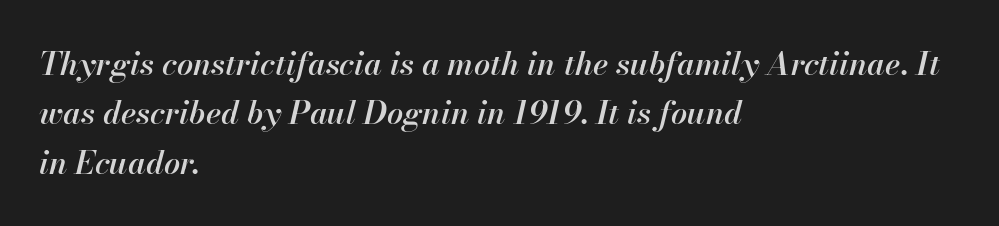
The image shows 32 px semibold type, italic (leaning right); set left-aligned, normal line spacing (1.54x), normal letter spacing, not underlined; high stroke contrast and a small x-height.
